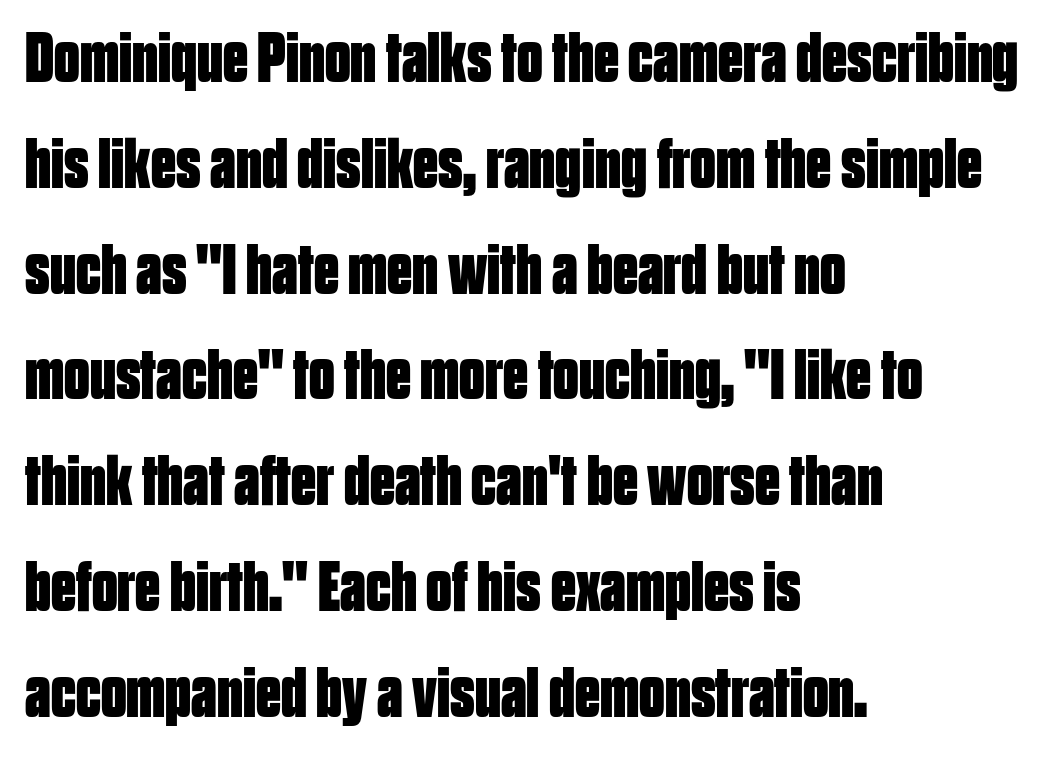
Q: Is the text bold? A: Yes.
Q: Is the text italic (slanted)? A: No, it is upright.
Q: Is the typeface a serif or a sans-serif typeface? A: Sans-serif.
Q: Is the text underlined? A: No.
Q: How is the paragraph aligned? A: Left-aligned.
Q: Is the spacing between letters normal or unusually wide? A: Normal.
Q: Is the spacing between lines tight, normal or loose? A: Normal.
Q: Width (condensed, normal, or wide)? A: Condensed.
Q: Stroke contrast? A: Low.
Q: x-height? A: Large.
Q: Monospaced? A: No.
